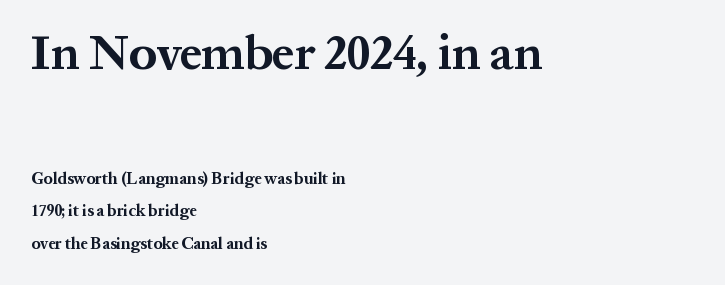
Q: Is the text bold? A: Yes.
Q: Is the text italic (slanted)? A: No, it is upright.
Q: Is the typeface a serif or a sans-serif typeface? A: Serif.
Q: Is the text underlined? A: No.
Q: How is the paragraph aligned? A: Left-aligned.
Q: Is the spacing between letters normal or unusually wide? A: Normal.
Q: Is the spacing between lines tight, normal or loose? A: Loose.
Q: Which block of text is set in a larger size, the first (top) or the second (bottom)? A: The first (top) one.
Q: Width (condensed, normal, or wide)? A: Normal.
Q: Stroke contrast? A: Medium.
Q: x-height? A: Medium.
Q: Monospaced? A: No.
